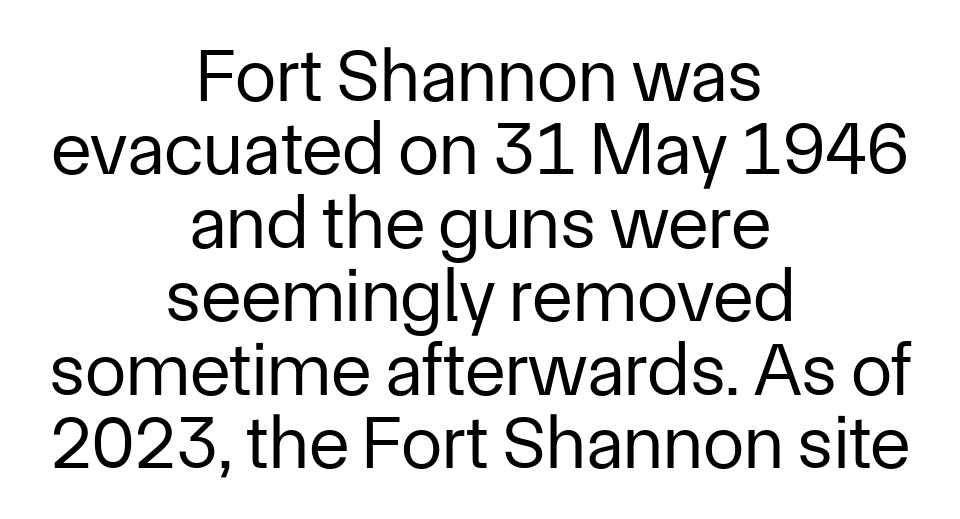
The image shows 75 px regular-weight sans-serif type, upright; set centered, tight line spacing (0.98x), normal letter spacing, not underlined; low stroke contrast and a medium x-height.
